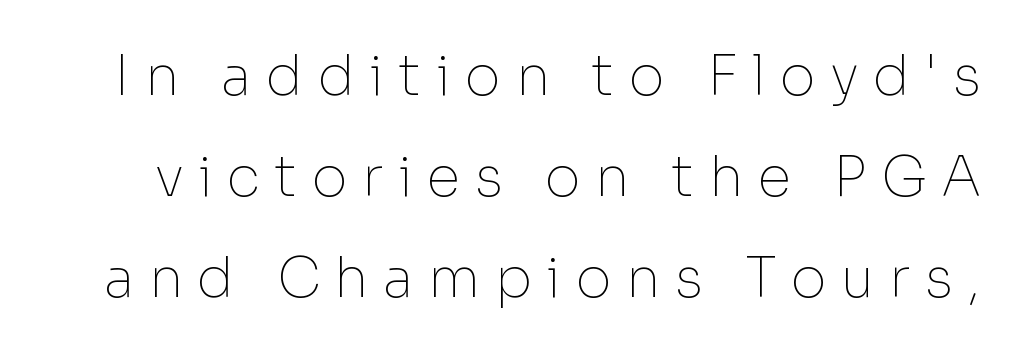
Here the designer chose a conventional face with non-uniform glyph widths. Is the type heavy? It reads as light-to-regular instead. Look at the tracking — it's clearly loosened, letters drifting apart. Plain, unruled lines of type.
